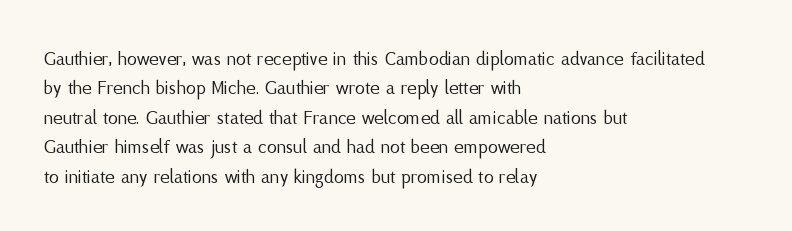
The image shows 20 px text type, upright; set left-aligned, normal line spacing (1.47x), normal letter spacing, not underlined.
